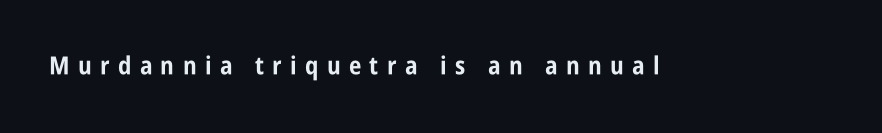
Q: Is the text bold? A: Yes.
Q: Is the text italic (slanted)? A: No, it is upright.
Q: Is the text underlined? A: No.
Q: Is the spacing between letters normal or unusually wide? A: Unusually wide.
